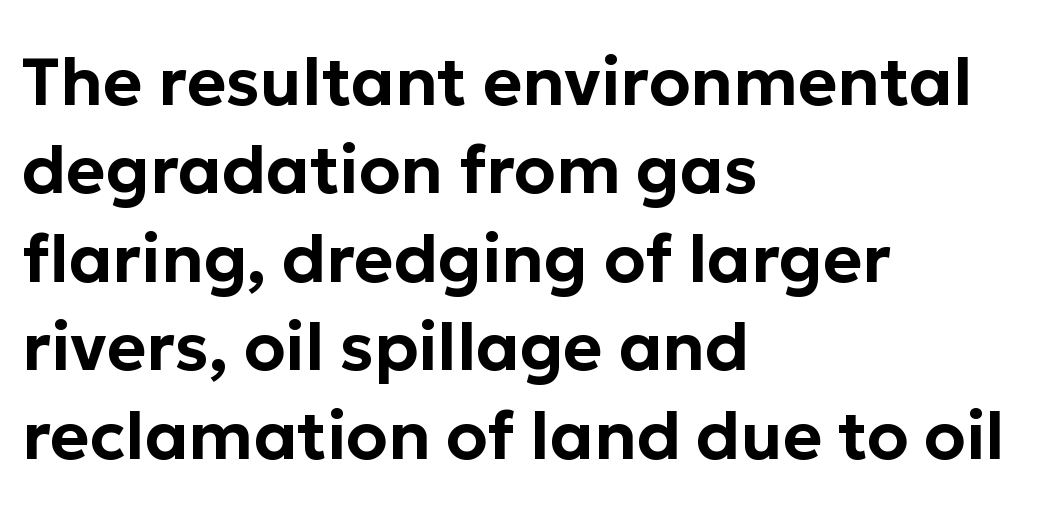
Q: Is the text italic (slanted)? A: No, it is upright.
Q: Is the typeface a serif or a sans-serif typeface? A: Sans-serif.
Q: Is the text underlined? A: No.
Q: How is the paragraph aligned? A: Left-aligned.
Q: Is the spacing between letters normal or unusually wide? A: Normal.
Q: Is the spacing between lines tight, normal or loose? A: Normal.
Q: Width (condensed, normal, or wide)? A: Normal.
Q: Stroke contrast? A: Low.
Q: x-height? A: Medium.
Q: Monospaced? A: No.
